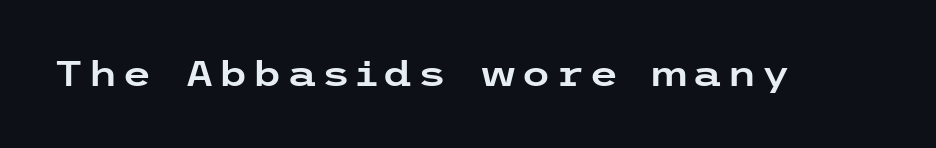
The letters carry no serifs — their stems end cleanly without finishing strokes. Only glyphs here, with clear space below each row. A roman cut, with each character standing at attention.
